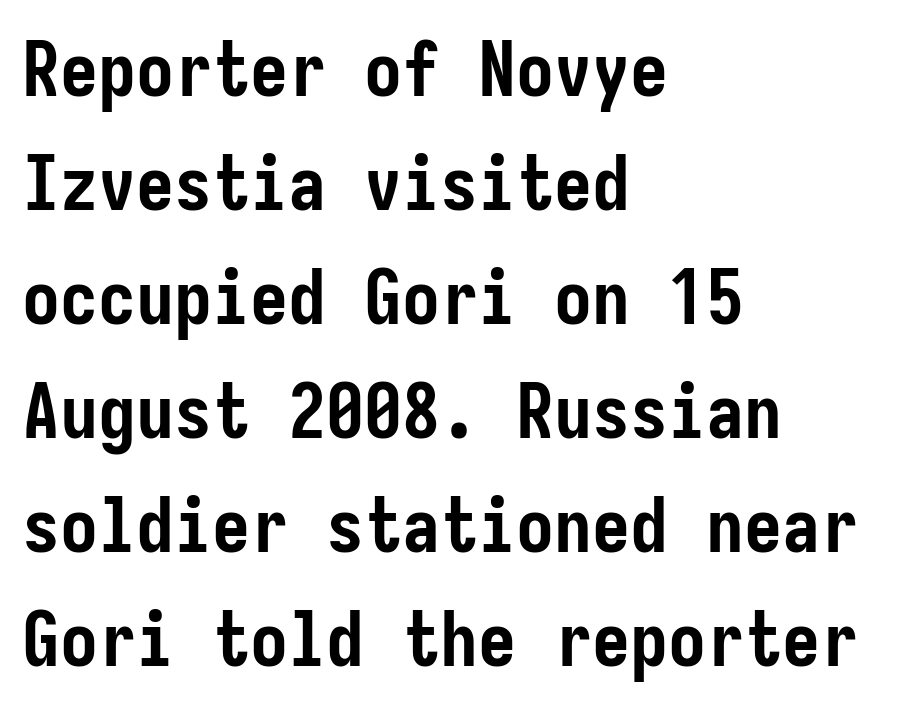
Q: Is the text bold? A: Yes.
Q: Is the text italic (slanted)? A: No, it is upright.
Q: Is the typeface a serif or a sans-serif typeface? A: Sans-serif.
Q: Is the text underlined? A: No.
Q: How is the paragraph aligned? A: Left-aligned.
Q: Is the spacing between letters normal or unusually wide? A: Normal.
Q: Is the spacing between lines tight, normal or loose? A: Normal.
Q: Width (condensed, normal, or wide)? A: Condensed.
Q: Stroke contrast? A: Low.
Q: x-height? A: Medium.
